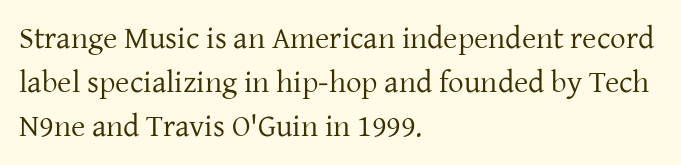
{"serif": "yes", "italic": "no", "bold": "no", "weight": "regular", "width": "normal", "stroke_contrast": "low", "x_height": "medium", "monospaced": "no", "underline": "no", "align": "left", "line_spacing": "normal", "line_spacing_ratio": 1.42, "letter_spacing": "normal", "letter_spacing_em": 0.0, "glyph_px": 31}
